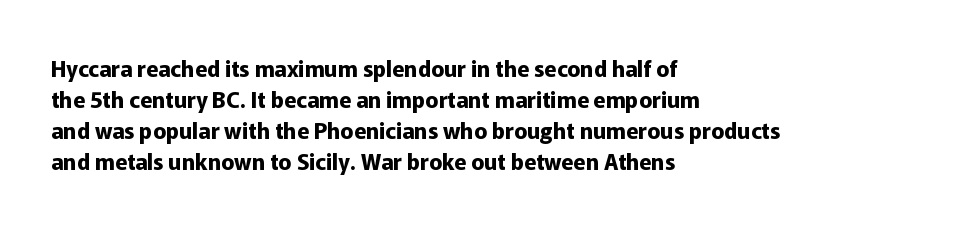
Ordinary non-slanted type is in use. The space between consecutive lines is moderate. The strokes are fattened all the way to bold. No extra tracking has been applied to these lines. Quick note: underline off. The typesetter chose a ragged-right arrangement here.
